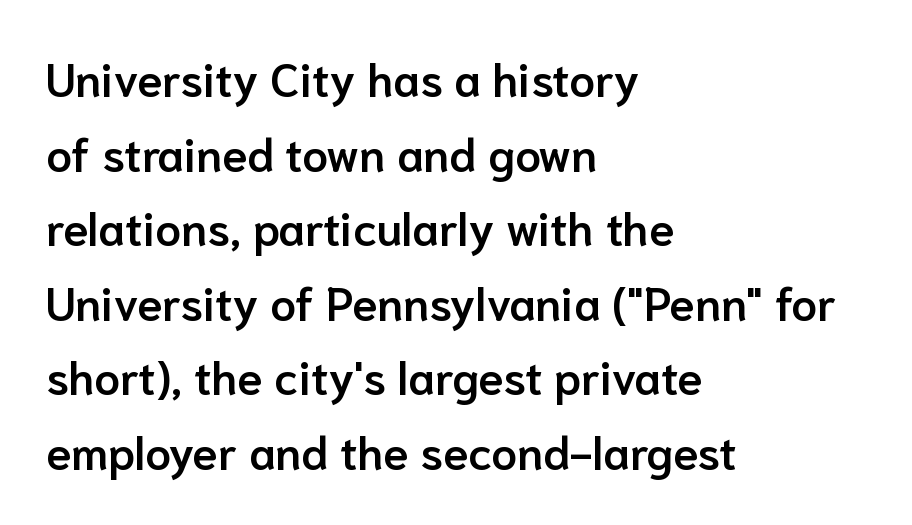
Descenders hang freely into open space. Summary of weight: moderately heavy, a semibold. The space between consecutive lines is moderate. Serifs: no, the terminals of the letterforms are clean. Here the designer chose a conventional face with non-uniform glyph widths.
